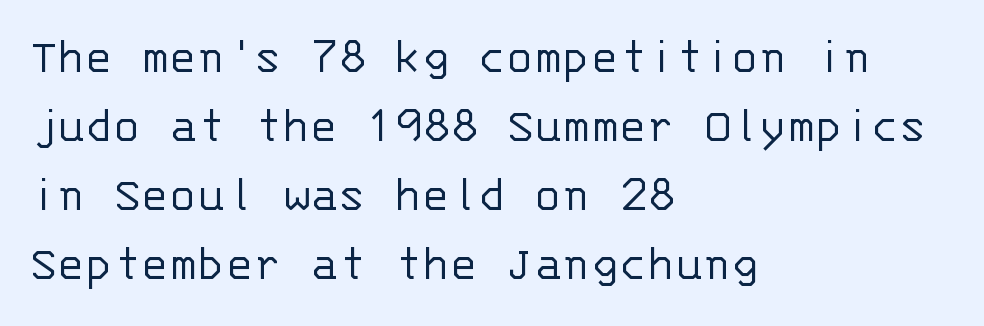
The image shows 52 px light sans-serif type, upright, monospaced; set left-aligned, normal line spacing (1.33x), normal letter spacing, not underlined; low stroke contrast and a large x-height.
